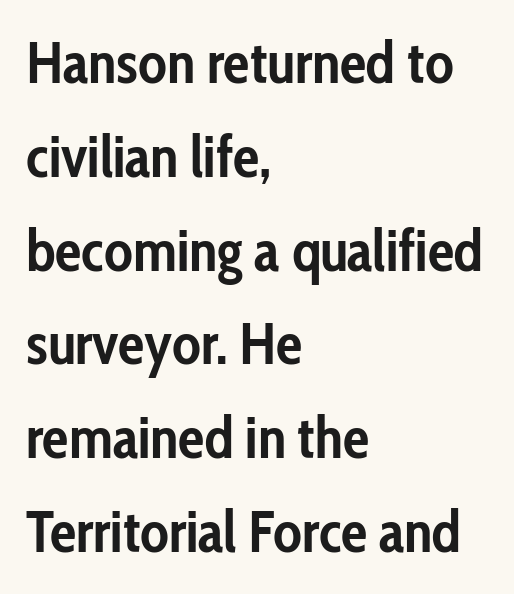
Q: Is the text bold? A: Yes.
Q: Is the text italic (slanted)? A: No, it is upright.
Q: Is the typeface a serif or a sans-serif typeface? A: Sans-serif.
Q: Is the text underlined? A: No.
Q: How is the paragraph aligned? A: Left-aligned.
Q: Is the spacing between letters normal or unusually wide? A: Normal.
Q: Is the spacing between lines tight, normal or loose? A: Normal.
Q: Width (condensed, normal, or wide)? A: Condensed.
Q: Stroke contrast? A: Low.
Q: x-height? A: Medium.
Q: Monospaced? A: No.
